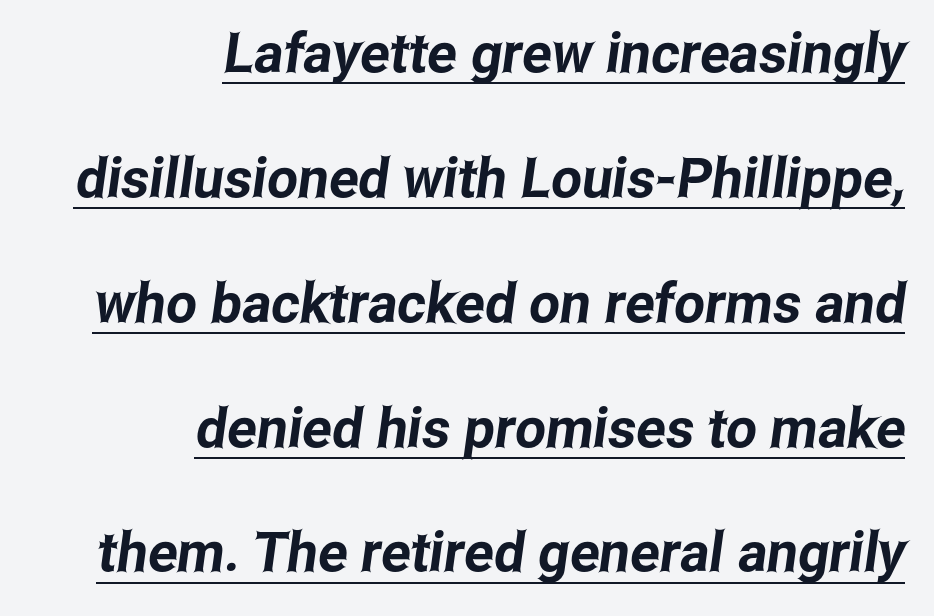
Q: Is the typeface a serif or a sans-serif typeface? A: Sans-serif.
Q: Is the text underlined? A: Yes.
Q: How is the paragraph aligned? A: Right-aligned.
Q: Is the spacing between letters normal or unusually wide? A: Normal.
Q: Is the spacing between lines tight, normal or loose? A: Loose.
Q: Width (condensed, normal, or wide)? A: Condensed.
Q: Stroke contrast? A: Low.
Q: x-height? A: Medium.
Q: Monospaced? A: No.
